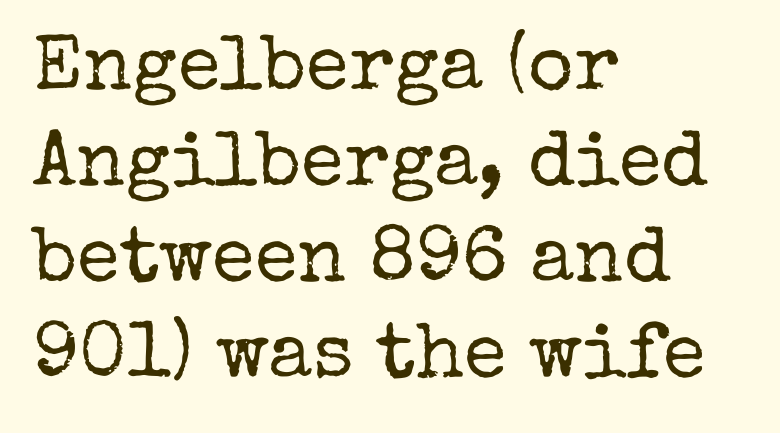
The characters display serif detailing at their extremities. Is the stroke heavy? The answer is a plain regular-or-lighter. These lines are rendered in a variable-pitch font. Every character sits straight up, as roman type does.
